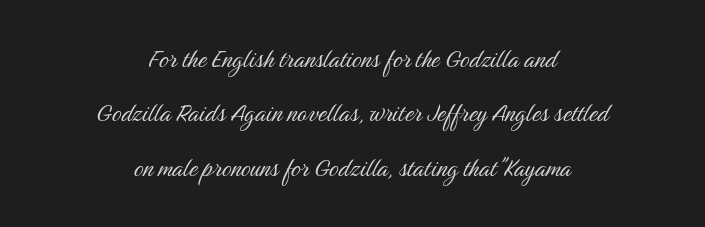
Think standard paragraph weight, or any step lighter than that. Nobody drew a line under any word here. Note: no serifs on the glyphs. Words appear dense and cohesive because spacing is normal. This rendering uses center alignment, leaving both contours irregular but symmetric.
